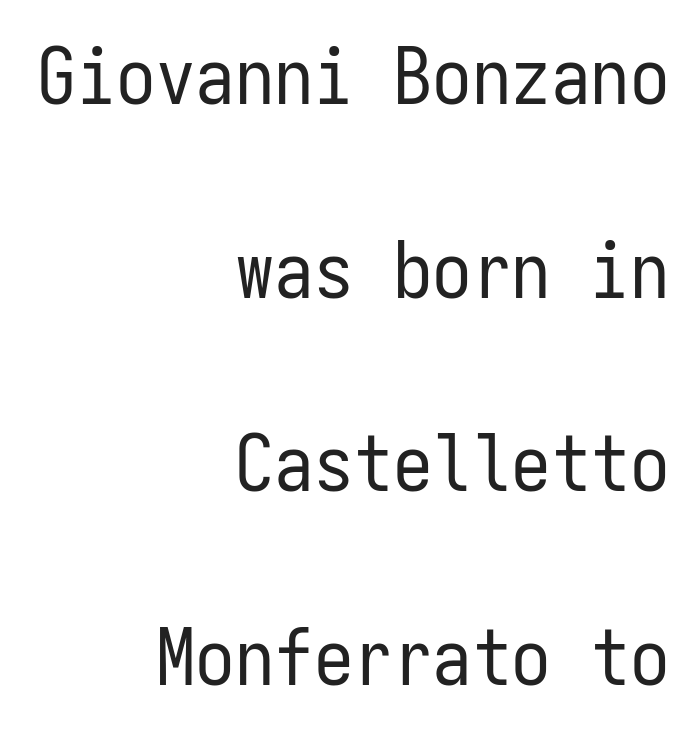
The image shows 79 px regular-weight, condensed sans-serif type, upright, monospaced; set right-aligned, loose line spacing (2.45x), normal letter spacing, not underlined; low stroke contrast and a medium x-height.
